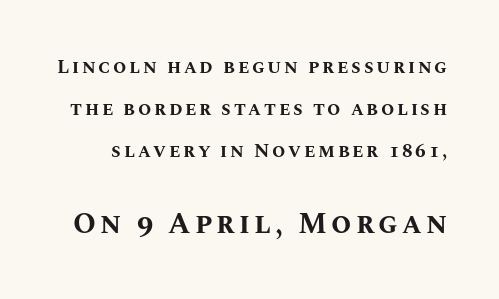
Q: Is the text bold? A: Yes.
Q: Is the text italic (slanted)? A: No, it is upright.
Q: Is the text underlined? A: No.
Q: Is the spacing between lines tight, normal or loose? A: Loose.
Q: Which block of text is set in a larger size, the first (top) or the second (bottom)? A: The second (bottom) one.
Q: Width (condensed, normal, or wide)? A: Normal.
Q: Stroke contrast? A: Medium.
Q: x-height? A: Large.
Q: Monospaced? A: No.
